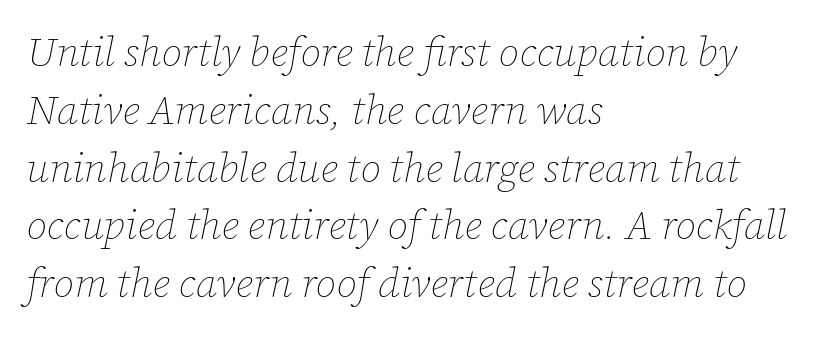
The image shows 41 px thin type, italic (leaning right); set left-aligned, normal line spacing (1.41x), normal letter spacing, not underlined; low stroke contrast and a medium x-height.
